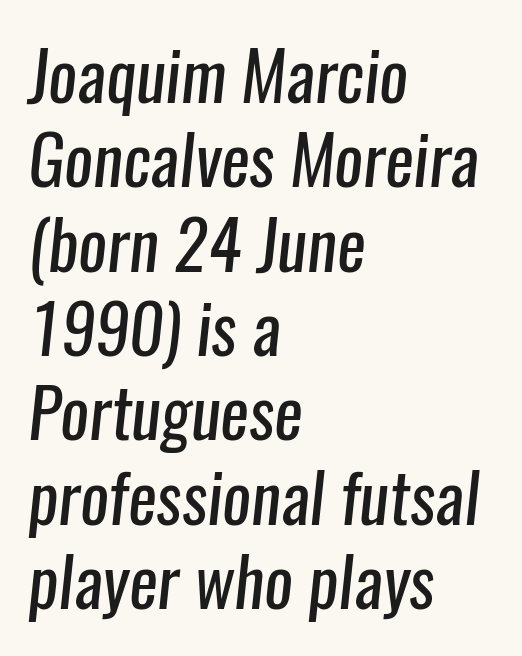
Just letters on the line, the space beneath them empty. The letterforms sit shoulder to shoulder at normal distance. Serif or sans? Sans — the stroke terminals are bare. Each letter keeps its own natural width here, so spacing adapts to shape. The setting favours the left margin, as ordinary paragraphs usually do. The face looks like a standard text weight, possibly lighter.
